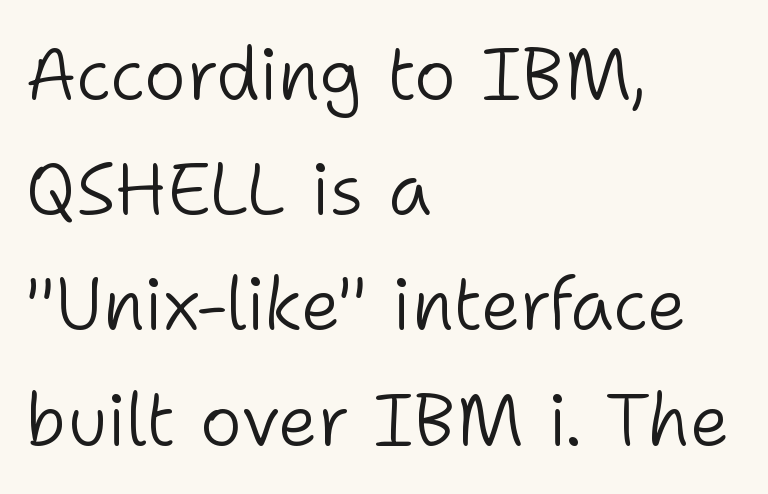
Characters remain perfectly vertical along every line. Type style note: lacks serifs. Compared with a typical body face, this is equally light or lighter still. Does the copy run flush right? No — it runs flush left. A typesetter would call this proportional, since set widths differ per character.
